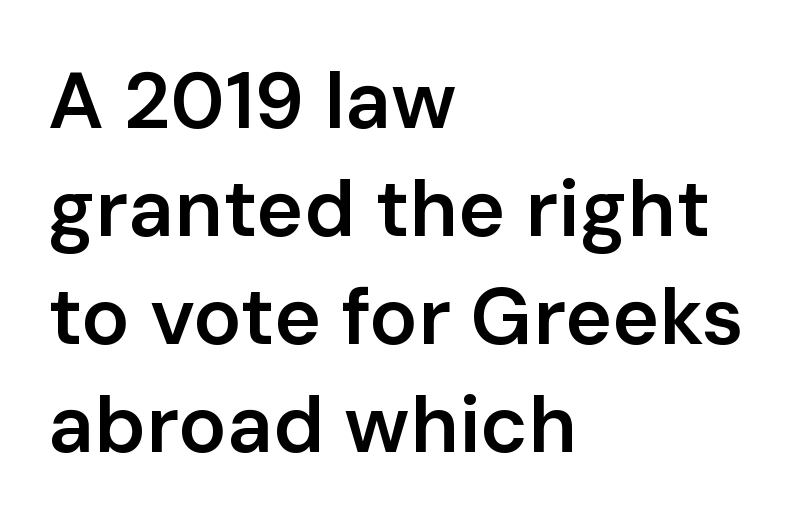
The image shows 80 px semibold sans-serif type, upright; set left-aligned, normal line spacing (1.35x), normal letter spacing, not underlined; low stroke contrast and a medium x-height.
